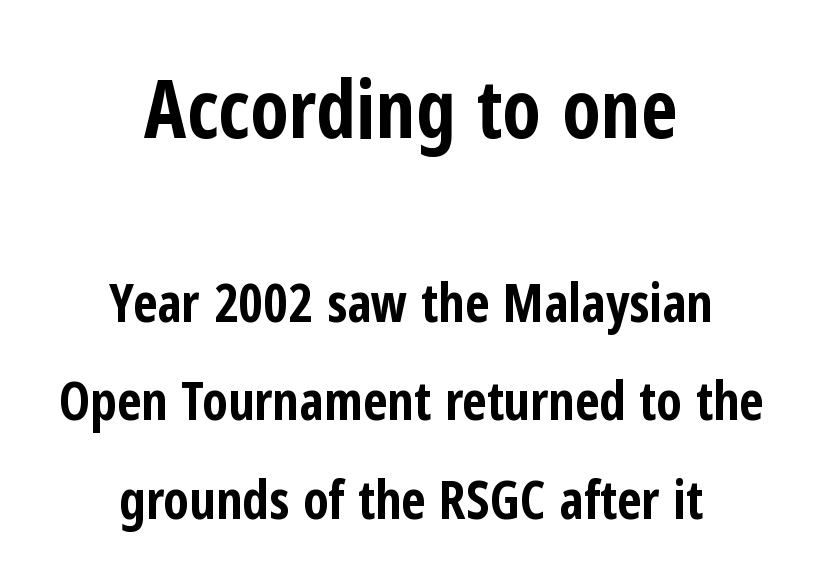
The type is set solid horizontally, with unmodified tracking. Every stem runs plumb, perpendicular to the baseline. The lines are quadded center. Font category for this specimen: sans-serif.
